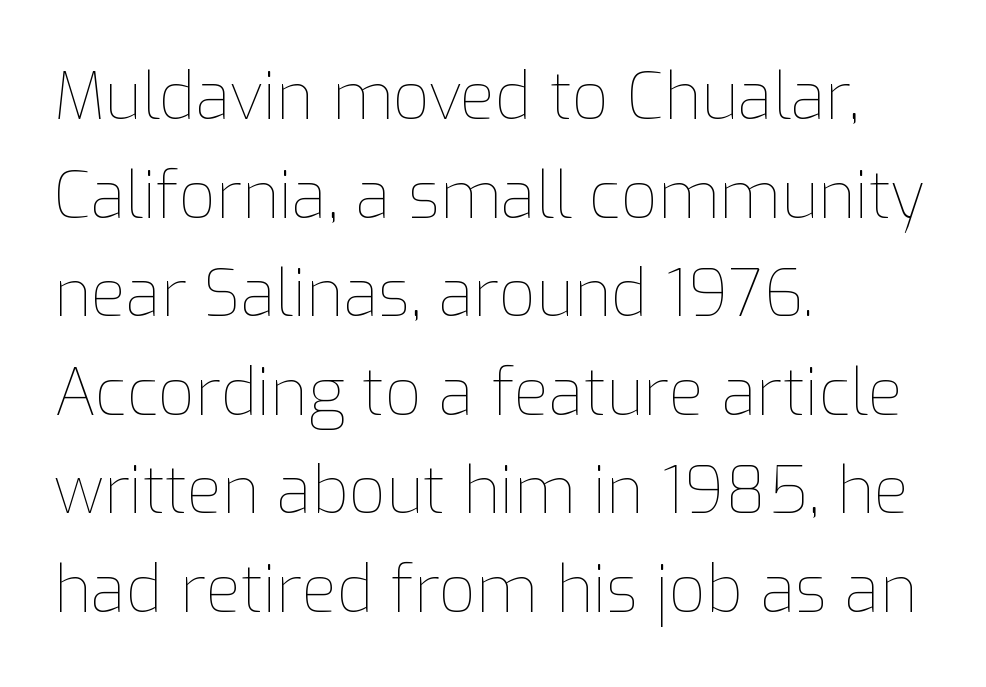
This is roman type, the default non-slanted kind. The letters advance in unequal steps, a hallmark of proportional type. Quick note: interline space is typical. This rendering uses left alignment, leaving the right contour irregular. Compared with typical body copy, the letter spacing here is the same.
